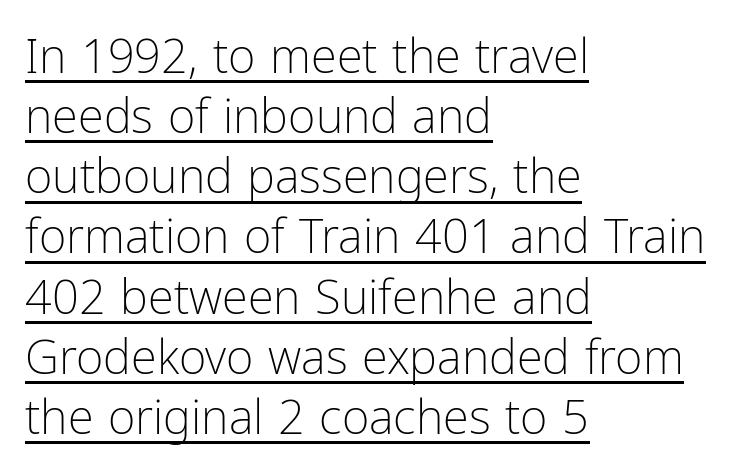
{"serif": "no", "italic": "no", "bold": "no", "weight": "light", "width": "condensed", "stroke_contrast": "low", "x_height": "medium", "monospaced": "no", "underline": "yes", "align": "left", "line_spacing": "normal", "line_spacing_ratio": 1.28, "letter_spacing": "normal", "letter_spacing_em": 0.0, "glyph_px": 47}
